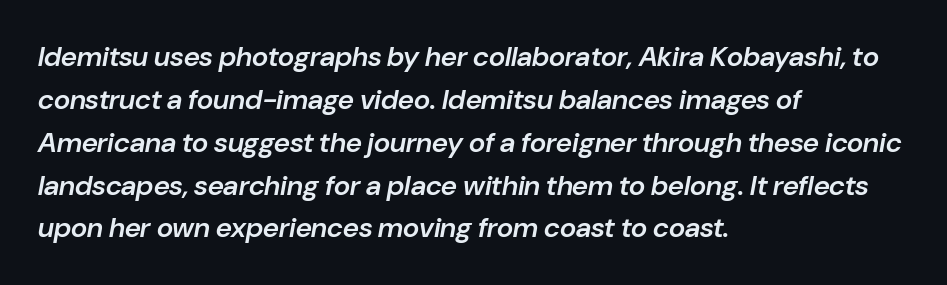
Q: Is the text bold? A: Semi-bold.
Q: Is the text italic (slanted)? A: Yes, it leans right by about 10 degrees.
Q: Is the text underlined? A: No.
Q: How is the paragraph aligned? A: Left-aligned.
Q: Is the spacing between letters normal or unusually wide? A: Normal.
Q: Is the spacing between lines tight, normal or loose? A: Normal.
Q: Width (condensed, normal, or wide)? A: Normal.
Q: Stroke contrast? A: Low.
Q: x-height? A: Medium.
Q: Monospaced? A: No.
